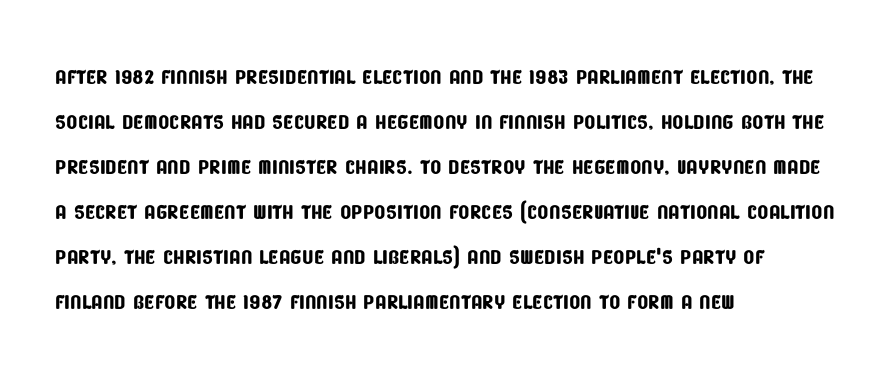
The image shows 29 px condensed sans-serif type; set left-aligned, normal line spacing (1.55x), normal letter spacing, not underlined; low stroke contrast and a large x-height.
